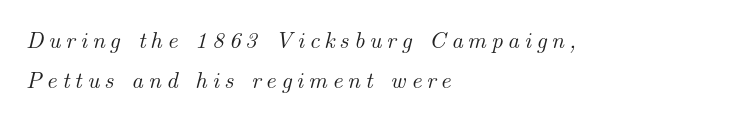
The image shows 23 px text type, italic (leaning right); set left-aligned, line spacing 1.76x, unusually wide letter spacing (+0.21 em), not underlined.
